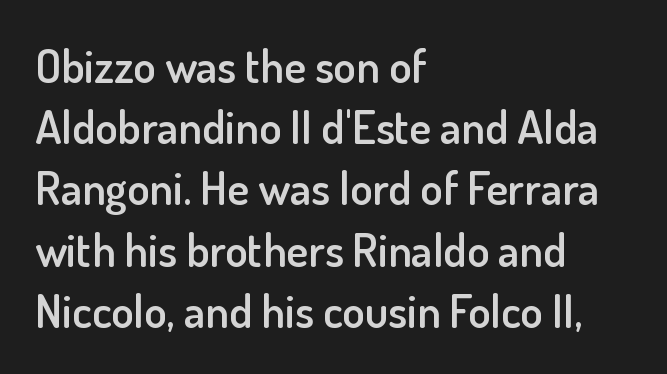
{"serif": "no", "italic": "no", "bold": "semi", "weight": "semibold", "width": "normal", "stroke_contrast": "low", "x_height": "small", "monospaced": "no", "underline": "no", "align": "left", "line_spacing": "normal", "line_spacing_ratio": 1.33, "letter_spacing": "normal", "letter_spacing_em": 0.0, "glyph_px": 46}
